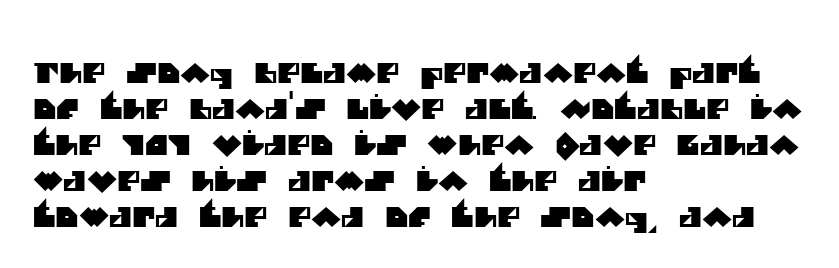
The image shows 28 px sans-serif type; set left-aligned, normal line spacing (1.29x), normal letter spacing, not underlined; medium stroke contrast and a large x-height.
